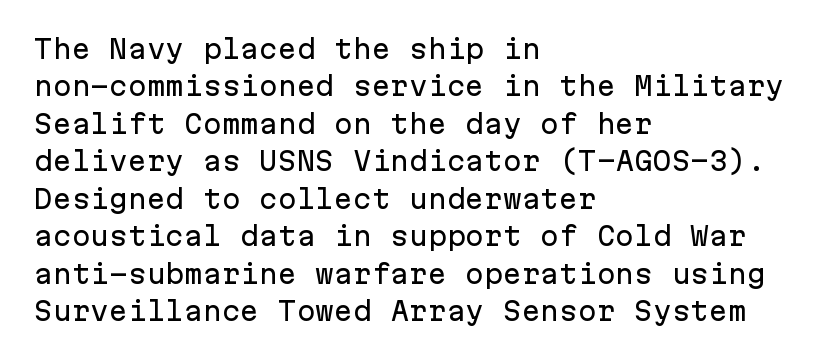
The rendering anchors every line to the left-hand side. The vertical gap from one line to the next is medium. The letterforms sit shoulder to shoulder at normal distance. Lines of text with bare space underneath. This is roman type, the default non-slanted kind.
